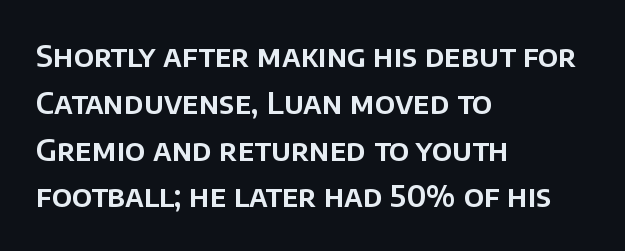
Q: Is the text italic (slanted)? A: No, it is upright.
Q: Is the typeface a serif or a sans-serif typeface? A: Sans-serif.
Q: Is the text underlined? A: No.
Q: How is the paragraph aligned? A: Left-aligned.
Q: Is the spacing between letters normal or unusually wide? A: Normal.
Q: Is the spacing between lines tight, normal or loose? A: Normal.
Q: Width (condensed, normal, or wide)? A: Normal.
Q: Stroke contrast? A: Low.
Q: x-height? A: Large.
Q: Monospaced? A: No.
